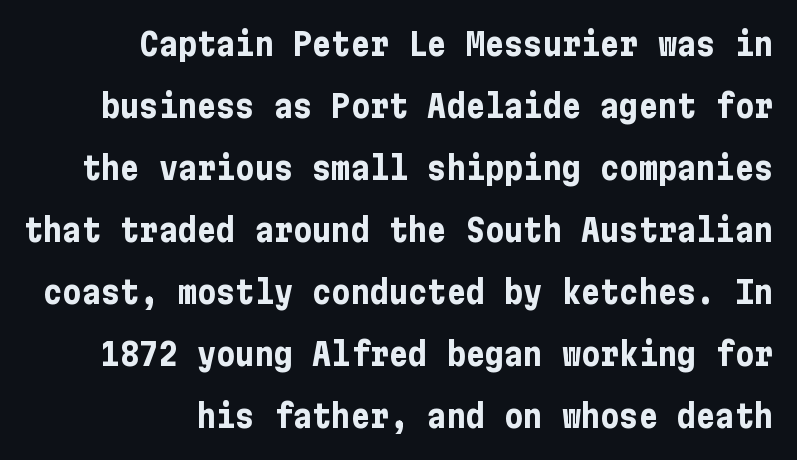
Q: Is the text bold? A: Yes.
Q: Is the text italic (slanted)? A: No, it is upright.
Q: Is the typeface a serif or a sans-serif typeface? A: Sans-serif.
Q: Is the text underlined? A: No.
Q: How is the paragraph aligned? A: Right-aligned.
Q: Is the spacing between letters normal or unusually wide? A: Normal.
Q: Is the spacing between lines tight, normal or loose? A: Loose.
Q: Width (condensed, normal, or wide)? A: Condensed.
Q: Stroke contrast? A: Low.
Q: x-height? A: Medium.
